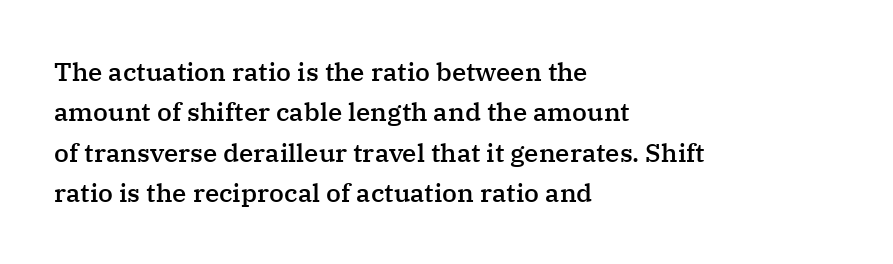
The image shows 26 px text type, upright; set left-aligned, normal line spacing (1.55x), normal letter spacing, not underlined.
